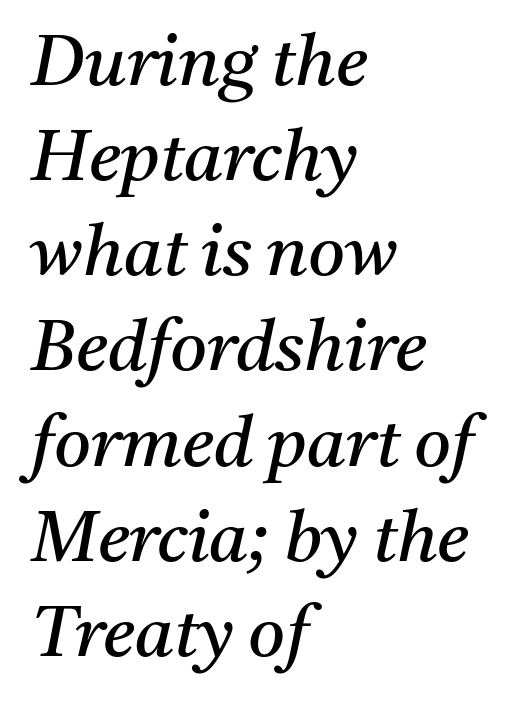
Q: Is the text bold? A: No.
Q: Is the text italic (slanted)? A: Yes, it leans right by about 11 degrees.
Q: Is the typeface a serif or a sans-serif typeface? A: Serif.
Q: Is the text underlined? A: No.
Q: How is the paragraph aligned? A: Left-aligned.
Q: Is the spacing between letters normal or unusually wide? A: Normal.
Q: Is the spacing between lines tight, normal or loose? A: Normal.
Q: Width (condensed, normal, or wide)? A: Normal.
Q: Stroke contrast? A: Medium.
Q: x-height? A: Medium.
Q: Monospaced? A: No.
